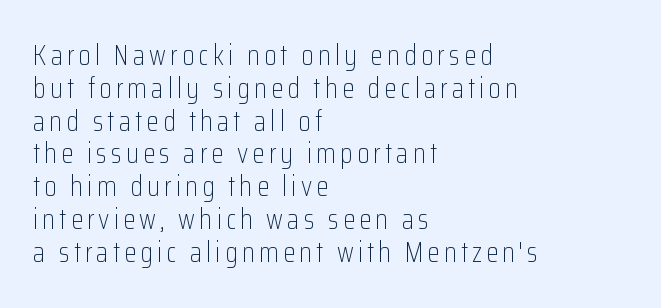
The image shows 28 px light, condensed sans-serif type, upright; set left-aligned, line spacing 1.17x, not underlined; low stroke contrast and a medium x-height.
